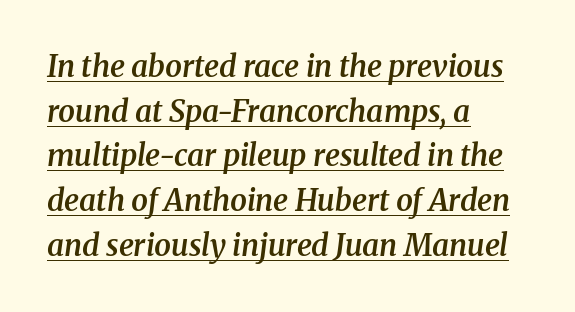
The image shows 30 px semibold serif type, italic (leaning right); set left-aligned, normal line spacing (1.49x), normal letter spacing, underlined; medium stroke contrast and a medium x-height.
